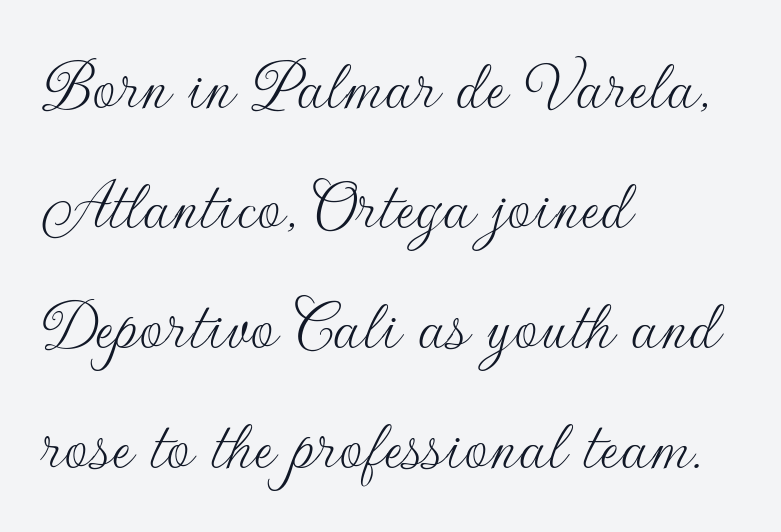
The block of text has a typical density, with ordinary space between rows. Lines of text with bare space underneath. These lines are rendered in a variable-pitch font. Tracking here is standard; glyphs follow each other at the usual distance.
